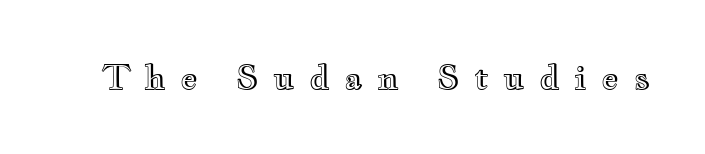
Q: Is the text italic (slanted)? A: No, it is upright.
Q: Is the text underlined? A: No.
Q: Is the spacing between letters normal or unusually wide? A: Unusually wide.
Q: Width (condensed, normal, or wide)? A: Wide.
Q: x-height? A: Small.
Q: Monospaced? A: No.
